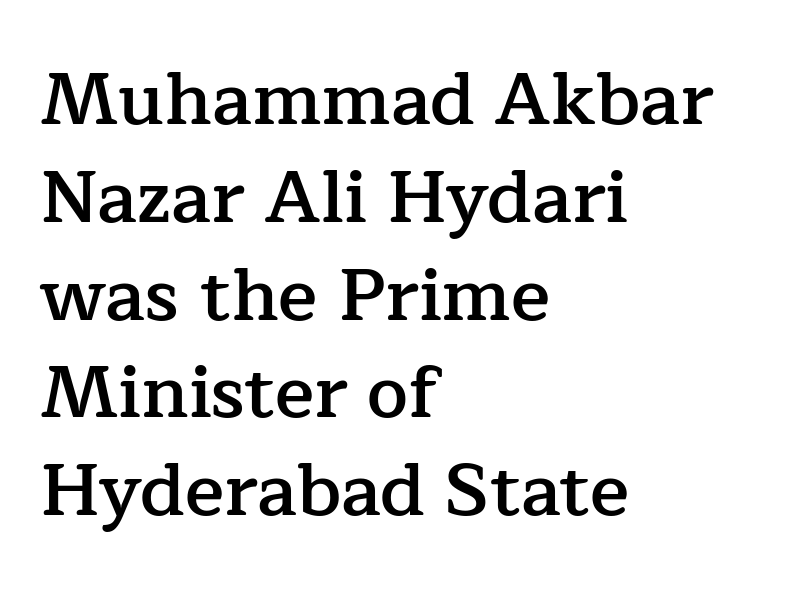
{"serif": "yes", "italic": "no", "bold": "semi", "weight": "semibold", "width": "normal", "stroke_contrast": "low", "x_height": "medium", "monospaced": "no", "underline": "no", "align": "left", "line_spacing": "normal", "line_spacing_ratio": 1.34, "letter_spacing": "normal", "letter_spacing_em": 0.0, "glyph_px": 73}
